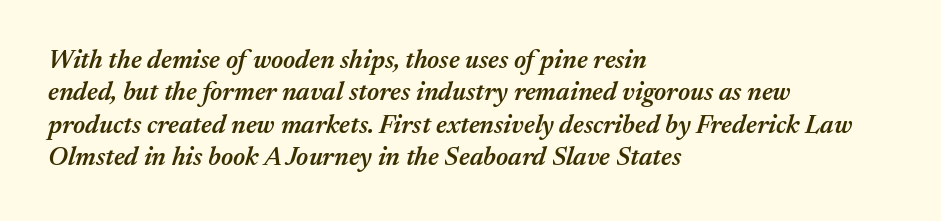
Q: Is the text bold? A: Semi-bold.
Q: Is the text italic (slanted)? A: Yes, it leans right by about 17 degrees.
Q: Is the text underlined? A: No.
Q: How is the paragraph aligned? A: Left-aligned.
Q: Is the spacing between letters normal or unusually wide? A: Normal.
Q: Is the spacing between lines tight, normal or loose? A: Normal.
